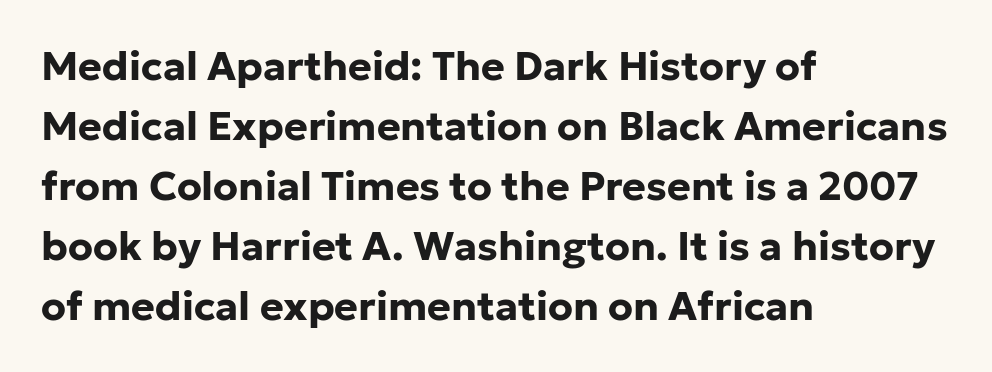
Evenly set lines give the paragraph a standard silhouette. Does the lettering tilt? It doesn't — this is upright. Heft: maximum for text — a bold. These lines stack with their left ends in a neat column. Spacing between characters is what you'd get straight out of the box.
